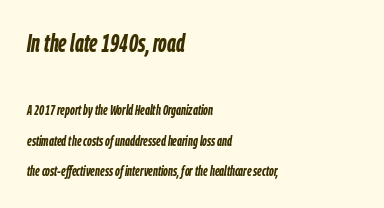
The image shows 25 px bold type, italic (leaning right); set left-aligned, loose line spacing (2.17x), normal letter spacing, not underlined; the first (top) block is 1.79x larger.
